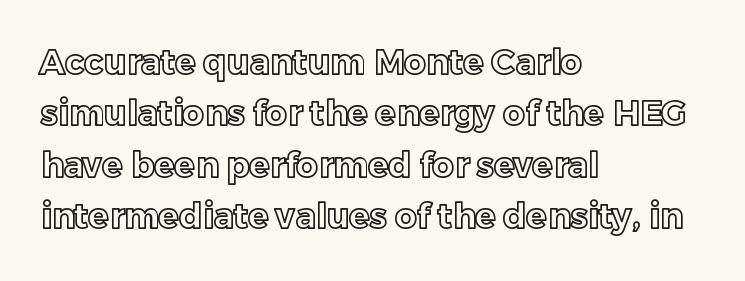
The image shows 34 px text type, upright; set left-aligned, normal line spacing (1.51x), normal letter spacing, not underlined; a medium x-height.
